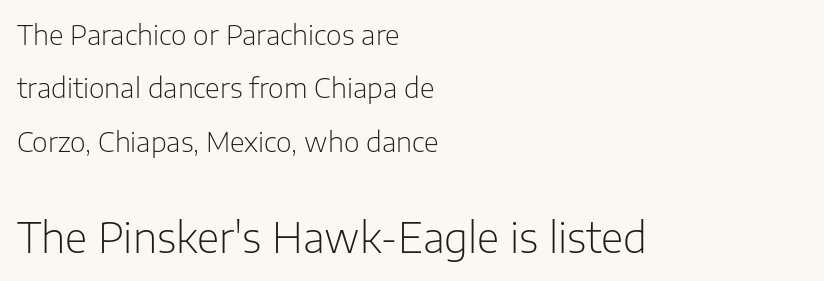
{"serif": "no", "italic": "no", "bold": "no", "weight": "light", "width": "normal", "stroke_contrast": "low", "x_height": "medium", "monospaced": "no", "underline": "no", "align": "left", "line_spacing": "loose", "line_spacing_ratio": 1.98, "letter_spacing": "normal", "letter_spacing_em": 0.0, "larger_block": "second", "size_ratio": 1.52, "glyph_px": 41}
